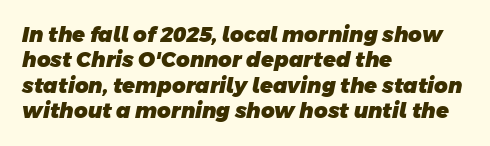
One-word summary of the alignment: left. A clean baseline with only descenders dipping below it. No extra tracking has been applied to these lines. Set as a true bold cut, around the 700 mark.
